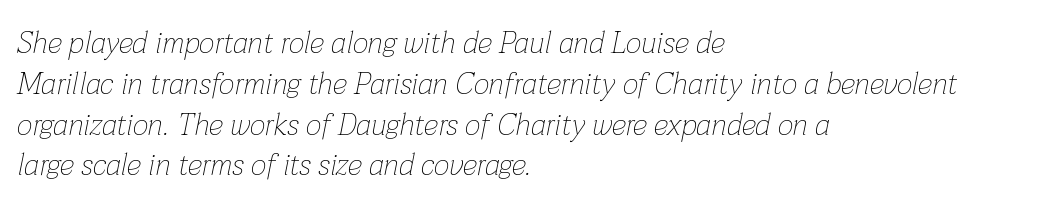
Q: Is the text bold? A: No.
Q: Is the text italic (slanted)? A: Yes, it leans right by about 12 degrees.
Q: Is the text underlined? A: No.
Q: How is the paragraph aligned? A: Left-aligned.
Q: Is the spacing between letters normal or unusually wide? A: Normal.
Q: Is the spacing between lines tight, normal or loose? A: Normal.
Q: Width (condensed, normal, or wide)? A: Normal.
Q: Stroke contrast? A: Low.
Q: x-height? A: Medium.
Q: Monospaced? A: No.
